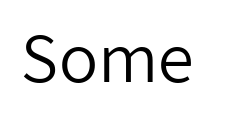
Q: Is the text bold? A: No.
Q: Is the text italic (slanted)? A: No, it is upright.
Q: Is the typeface a serif or a sans-serif typeface? A: Sans-serif.
Q: Is the text underlined? A: No.
Q: Is the spacing between letters normal or unusually wide? A: Normal.
Q: Width (condensed, normal, or wide)? A: Normal.
Q: Stroke contrast? A: Low.
Q: x-height? A: Medium.
Q: Monospaced? A: No.
